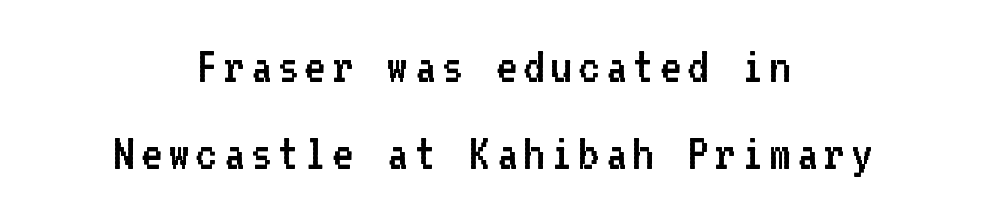
The image shows 53 px regular-weight sans-serif type, upright, monospaced; set centered, normal line spacing (1.65x), not underlined; low stroke contrast and a medium x-height.
